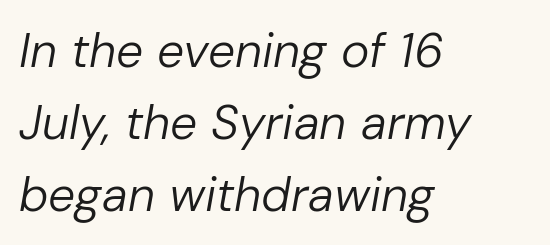
The image shows 48 px regular-weight type, italic (leaning right); set left-aligned, normal line spacing (1.5x), normal letter spacing, not underlined; low stroke contrast and a medium x-height.
